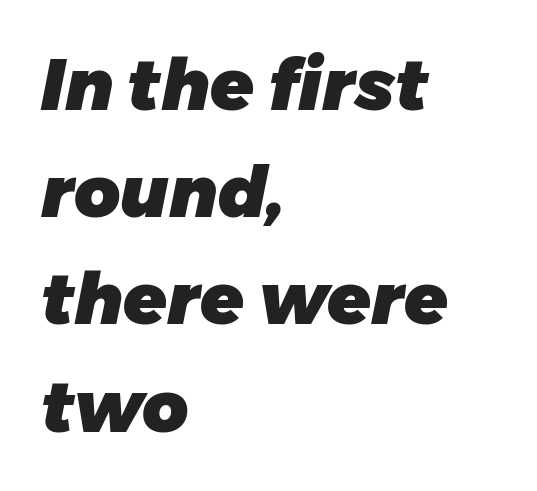
{"italic": "yes", "lean": "right", "slant_degrees": 11, "bold": "yes", "weight": "heavy", "width": "normal", "stroke_contrast": "low", "x_height": "medium", "monospaced": "no", "underline": "no", "align": "left", "line_spacing": "normal", "line_spacing_ratio": 1.51, "letter_spacing": "normal", "letter_spacing_em": 0.0, "glyph_px": 71}
